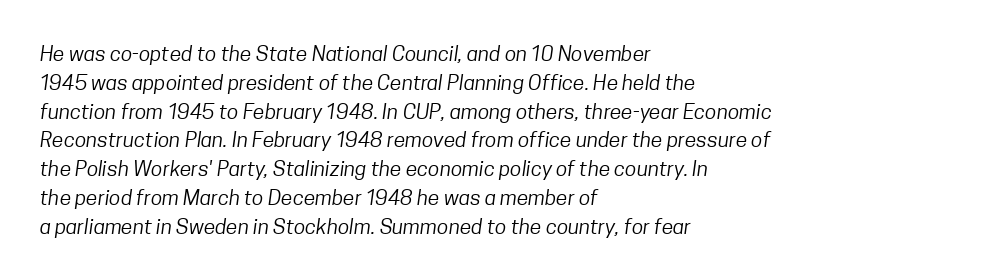
Q: Is the text bold? A: No.
Q: Is the text underlined? A: No.
Q: How is the paragraph aligned? A: Left-aligned.
Q: Is the spacing between letters normal or unusually wide? A: Normal.
Q: Is the spacing between lines tight, normal or loose? A: Normal.
